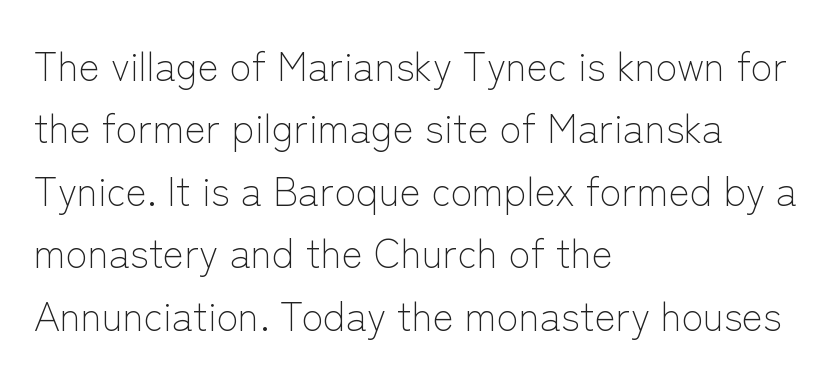
{"serif": "no", "italic": "no", "bold": "no", "weight": "light", "width": "normal", "stroke_contrast": "low", "x_height": "medium", "monospaced": "no", "underline": "no", "align": "left", "line_spacing": "normal", "line_spacing_ratio": 1.56, "letter_spacing": "normal", "letter_spacing_em": 0.0, "glyph_px": 40}
